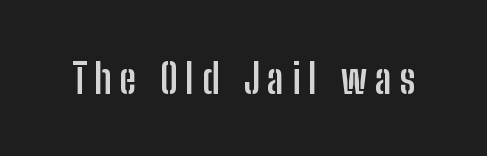
{"serif": "no", "italic": "no", "bold": "yes", "weight": "semibold", "width": "condensed", "stroke_contrast": "low", "x_height": "medium", "monospaced": "no", "underline": "no", "glyph_px": 41}
